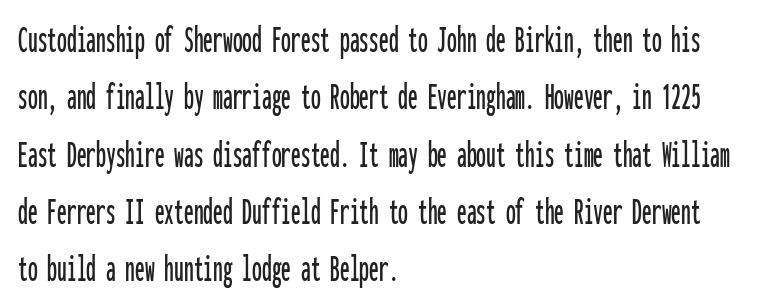
Q: Is the text italic (slanted)? A: No, it is upright.
Q: Is the typeface a serif or a sans-serif typeface? A: Sans-serif.
Q: Is the text underlined? A: No.
Q: How is the paragraph aligned? A: Left-aligned.
Q: Is the spacing between letters normal or unusually wide? A: Normal.
Q: Is the spacing between lines tight, normal or loose? A: Normal.
Q: Width (condensed, normal, or wide)? A: Condensed.
Q: Stroke contrast? A: Low.
Q: x-height? A: Medium.
Q: Monospaced? A: Yes.
